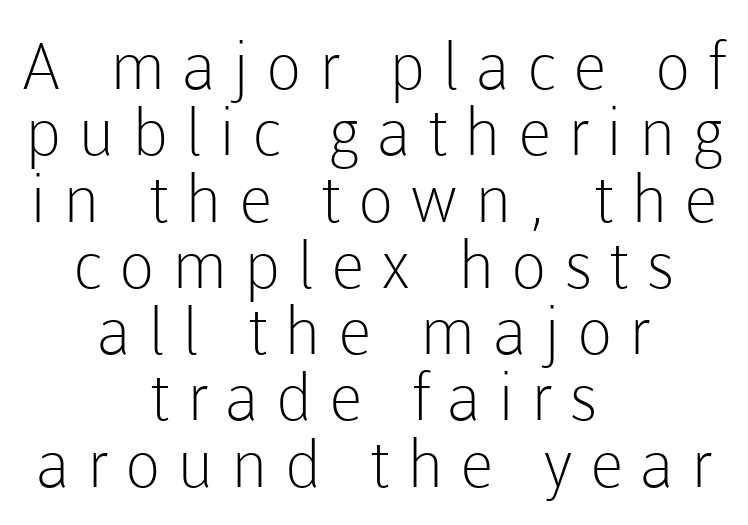
{"serif": "no", "italic": "no", "bold": "no", "weight": "light", "width": "normal", "stroke_contrast": "low", "x_height": "medium", "monospaced": "no", "underline": "no", "align": "center", "line_spacing": "tight", "line_spacing_ratio": 1.02, "letter_spacing": "wide", "letter_spacing_em": 0.26, "glyph_px": 65}
